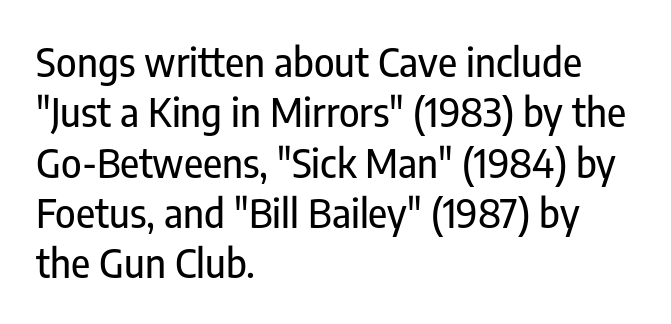
These lines were composed using upright roman letters. Does the copy run flush right? No — it runs flush left. Descenders are the only things crossing below the line. The designer left line spacing at the default. Short note: letters normally spaced.
